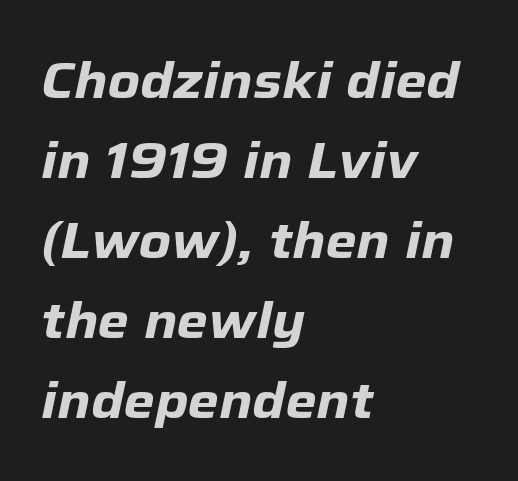
{"italic": "yes", "lean": "right", "slant_degrees": 12, "bold": "yes", "weight": "heavy", "width": "normal", "stroke_contrast": "low", "x_height": "medium", "monospaced": "no", "underline": "no", "align": "left", "line_spacing": "normal", "line_spacing_ratio": 1.6, "letter_spacing": "normal", "letter_spacing_em": 0.0, "glyph_px": 50}
